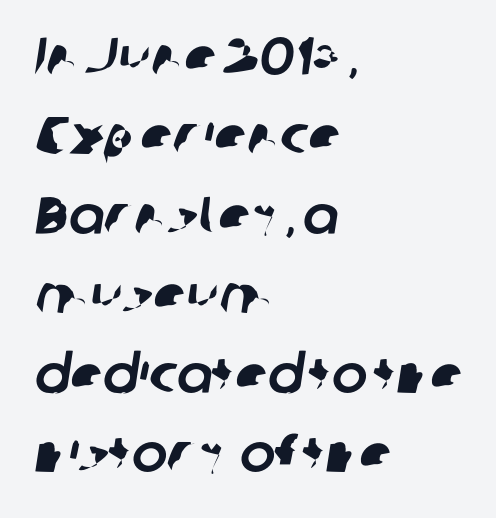
Q: Is the typeface a serif or a sans-serif typeface? A: Sans-serif.
Q: Is the text underlined? A: No.
Q: How is the paragraph aligned? A: Left-aligned.
Q: Is the spacing between letters normal or unusually wide? A: Normal.
Q: Is the spacing between lines tight, normal or loose? A: Normal.
Q: Width (condensed, normal, or wide)? A: Normal.
Q: Stroke contrast? A: Low.
Q: x-height? A: Medium.
Q: Monospaced? A: No.
